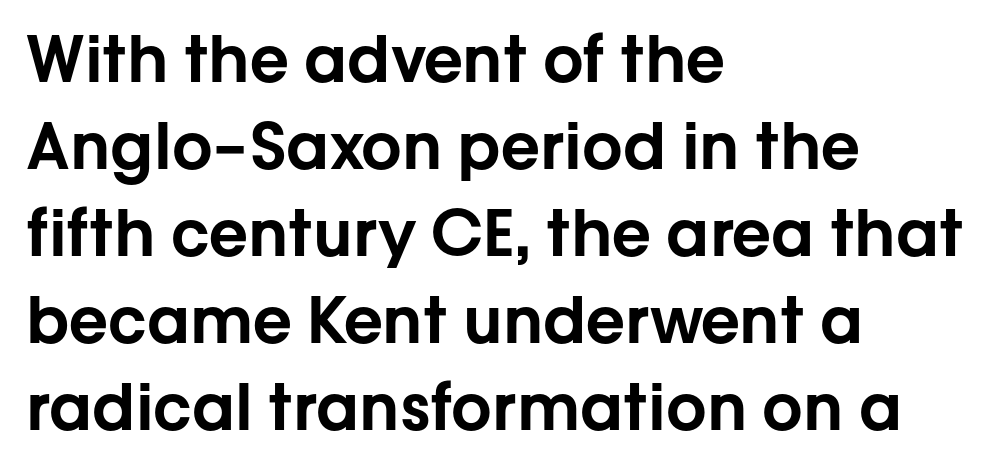
This rendering features lettering with no underline. Leading: standard. Classification — sans serif. The specimen reads as upright at a glance.
